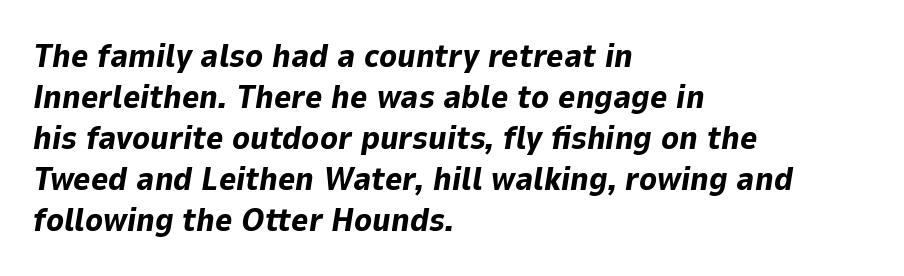
Q: Is the text bold? A: Yes.
Q: Is the text italic (slanted)? A: Yes, it leans right by about 9 degrees.
Q: Is the text underlined? A: No.
Q: How is the paragraph aligned? A: Left-aligned.
Q: Is the spacing between letters normal or unusually wide? A: Normal.
Q: Width (condensed, normal, or wide)? A: Normal.
Q: Stroke contrast? A: Low.
Q: x-height? A: Medium.
Q: Monospaced? A: No.
